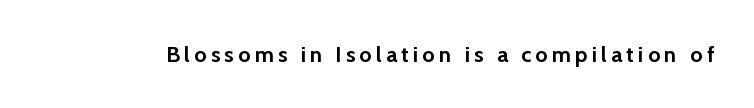
Q: Is the text bold? A: Yes.
Q: Is the text italic (slanted)? A: No, it is upright.
Q: Is the text underlined? A: No.
